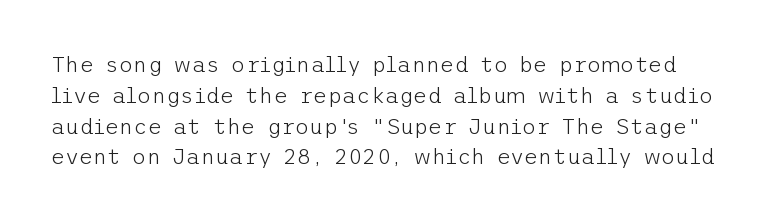
Q: Is the text bold? A: No.
Q: Is the text italic (slanted)? A: No, it is upright.
Q: Is the text underlined? A: No.
Q: Is the spacing between letters normal or unusually wide? A: Normal.
Q: Is the spacing between lines tight, normal or loose? A: Normal.
